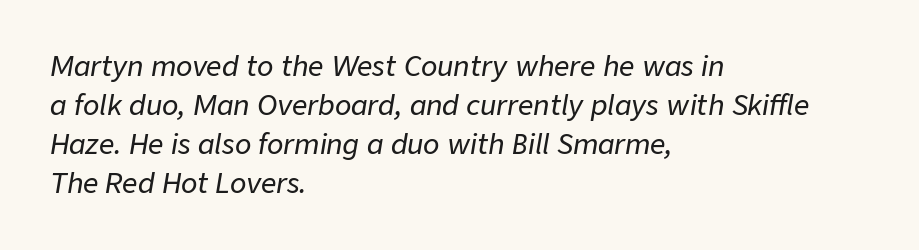
The image shows 27 px text type, italic (leaning right); set left-aligned, normal line spacing (1.44x), normal letter spacing, not underlined.
